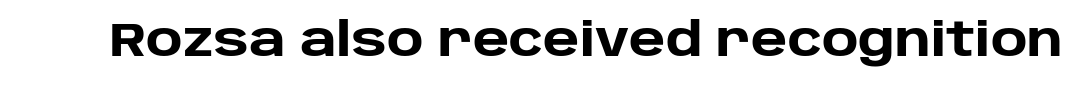
Q: Is the text bold? A: Yes.
Q: Is the text italic (slanted)? A: No, it is upright.
Q: Is the typeface a serif or a sans-serif typeface? A: Sans-serif.
Q: Is the text underlined? A: No.
Q: Is the spacing between letters normal or unusually wide? A: Normal.
Q: Width (condensed, normal, or wide)? A: Normal.
Q: Stroke contrast? A: Low.
Q: x-height? A: Large.
Q: Monospaced? A: No.
